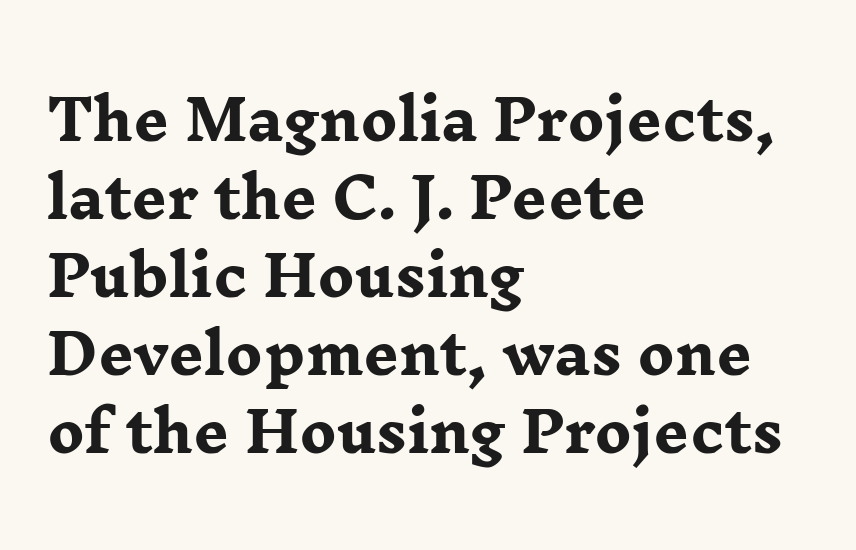
A serif font was chosen for this passage. Type without underlining. Plenty of ink on the page — the face is bold. The vertical gap from one line to the next is medium. This is the regular roman posture of the typeface. You could call the tracking neutral — neither tight nor loose.
